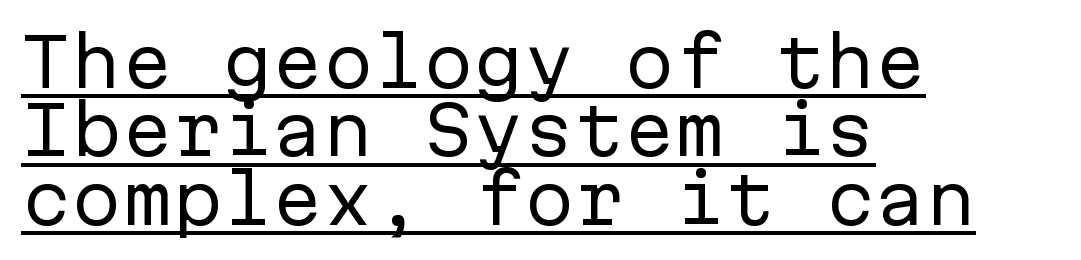
The typesetter chose a ragged-right arrangement here. The lettering is marked with a stroke running underneath it. Fixed-width glyphs throughout — classic coding-font behaviour. Italic: no, the glyphs are upright roman.
